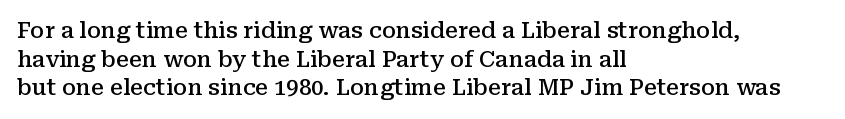
Q: Is the text bold? A: Semi-bold.
Q: Is the text italic (slanted)? A: No, it is upright.
Q: Is the text underlined? A: No.
Q: How is the paragraph aligned? A: Left-aligned.
Q: Is the spacing between letters normal or unusually wide? A: Normal.
Q: Is the spacing between lines tight, normal or loose? A: Normal.
